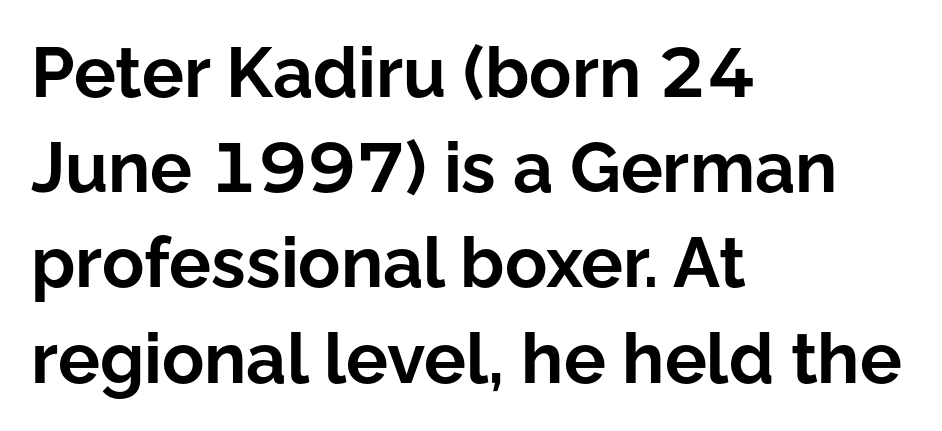
{"serif": "no", "italic": "no", "bold": "yes", "weight": "bold", "width": "normal", "stroke_contrast": "low", "x_height": "medium", "monospaced": "no", "underline": "no", "align": "left", "line_spacing": "normal", "line_spacing_ratio": 1.36, "letter_spacing": "normal", "letter_spacing_em": 0.0, "glyph_px": 70}
